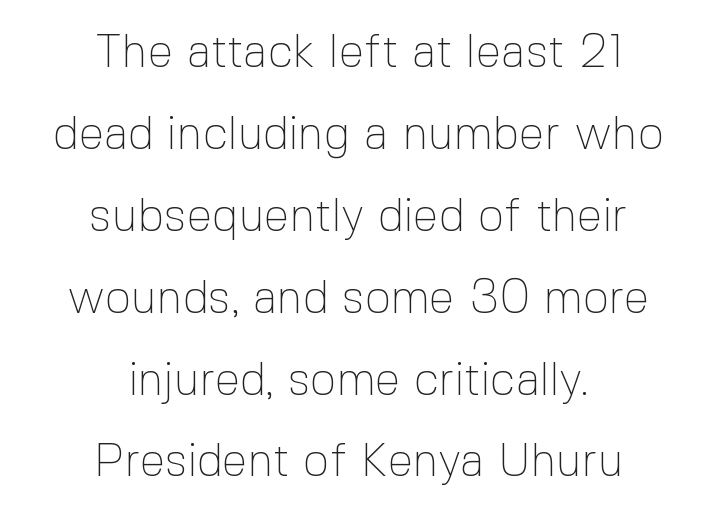
{"serif": "no", "italic": "no", "bold": "no", "weight": "thin", "width": "normal", "x_height": "medium", "monospaced": "no", "underline": "no", "align": "center", "line_spacing_ratio": 1.78, "letter_spacing": "normal", "letter_spacing_em": 0.0, "glyph_px": 46}
